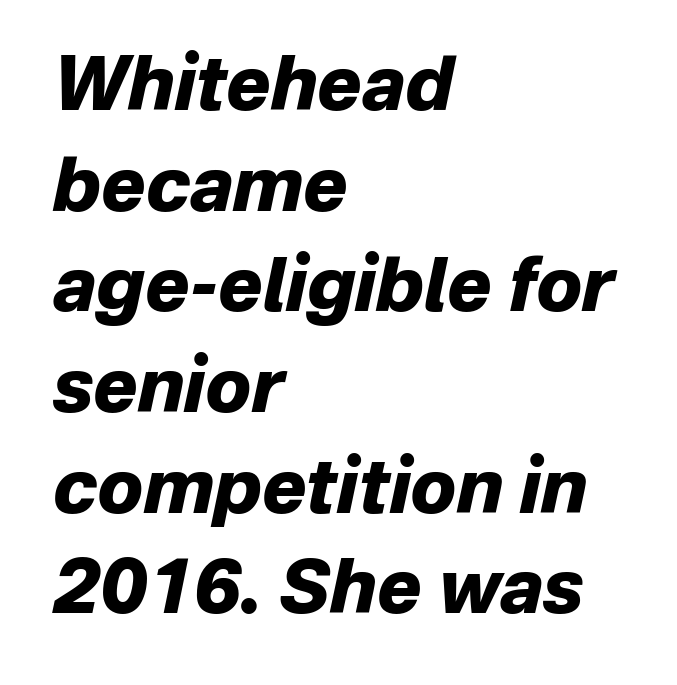
The image shows 74 px heavy type, italic (leaning right); set left-aligned, normal line spacing (1.36x), normal letter spacing, not underlined; low stroke contrast and a medium x-height.
